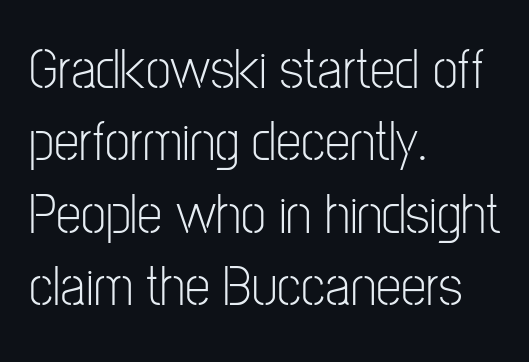
{"serif": "no", "italic": "no", "bold": "no", "weight": "light", "width": "condensed", "stroke_contrast": "low", "x_height": "medium", "monospaced": "no", "underline": "no", "align": "left", "line_spacing": "normal", "line_spacing_ratio": 1.27, "letter_spacing": "normal", "letter_spacing_em": 0.0, "glyph_px": 57}
